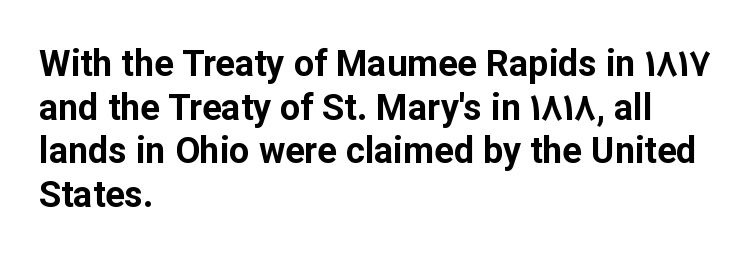
{"serif": "no", "italic": "no", "bold": "yes", "weight": "bold", "width": "normal", "stroke_contrast": "low", "x_height": "medium", "monospaced": "no", "underline": "no", "align": "left", "line_spacing_ratio": 1.21, "letter_spacing": "normal", "letter_spacing_em": 0.0, "glyph_px": 36}
